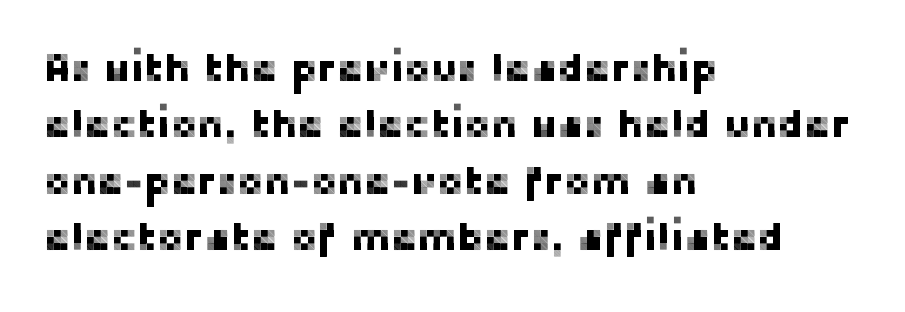
The image shows 40 px sans-serif type, upright; set left-aligned, normal line spacing (1.41x), normal letter spacing, not underlined; low stroke contrast and a medium x-height.
